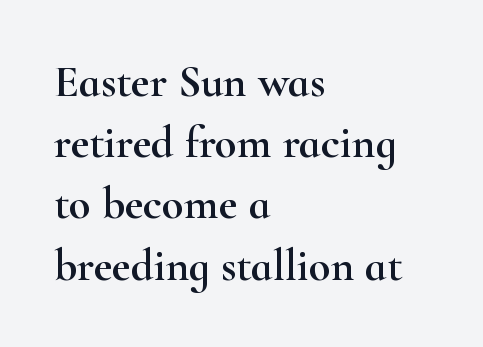
Q: Is the text italic (slanted)? A: No, it is upright.
Q: Is the typeface a serif or a sans-serif typeface? A: Serif.
Q: Is the text underlined? A: No.
Q: How is the paragraph aligned? A: Left-aligned.
Q: Is the spacing between letters normal or unusually wide? A: Normal.
Q: Is the spacing between lines tight, normal or loose? A: Normal.
Q: Width (condensed, normal, or wide)? A: Wide.
Q: Stroke contrast? A: High.
Q: x-height? A: Small.
Q: Monospaced? A: No.
